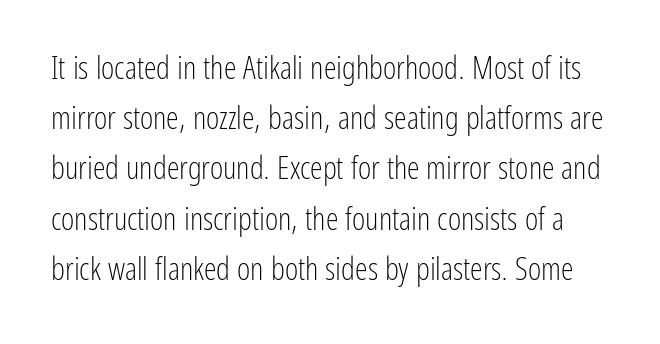
Q: Is the text bold? A: No.
Q: Is the text italic (slanted)? A: No, it is upright.
Q: Is the typeface a serif or a sans-serif typeface? A: Sans-serif.
Q: Is the text underlined? A: No.
Q: Is the spacing between letters normal or unusually wide? A: Normal.
Q: Is the spacing between lines tight, normal or loose? A: Normal.
Q: Width (condensed, normal, or wide)? A: Condensed.
Q: Stroke contrast? A: Low.
Q: x-height? A: Medium.
Q: Monospaced? A: No.
